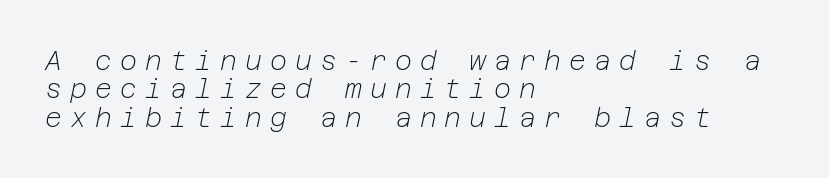
Short and long lines alike share a common starting point at left. No word sits above an underline. Does extra space separate the letters? Yes, quite a lot of it. The typesetting does not lean heavy: it is not bold. Compared with ordinary roman type, these characters are visibly tilted.
